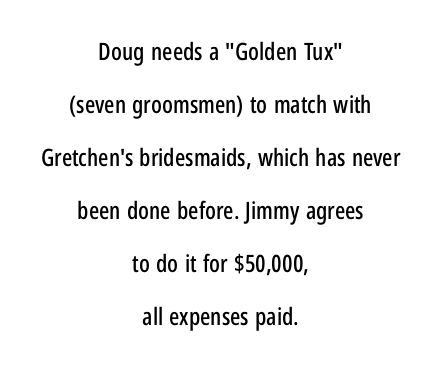
Q: Is the text italic (slanted)? A: No, it is upright.
Q: Is the text underlined? A: No.
Q: How is the paragraph aligned? A: Centered.
Q: Is the spacing between letters normal or unusually wide? A: Normal.
Q: Is the spacing between lines tight, normal or loose? A: Loose.
